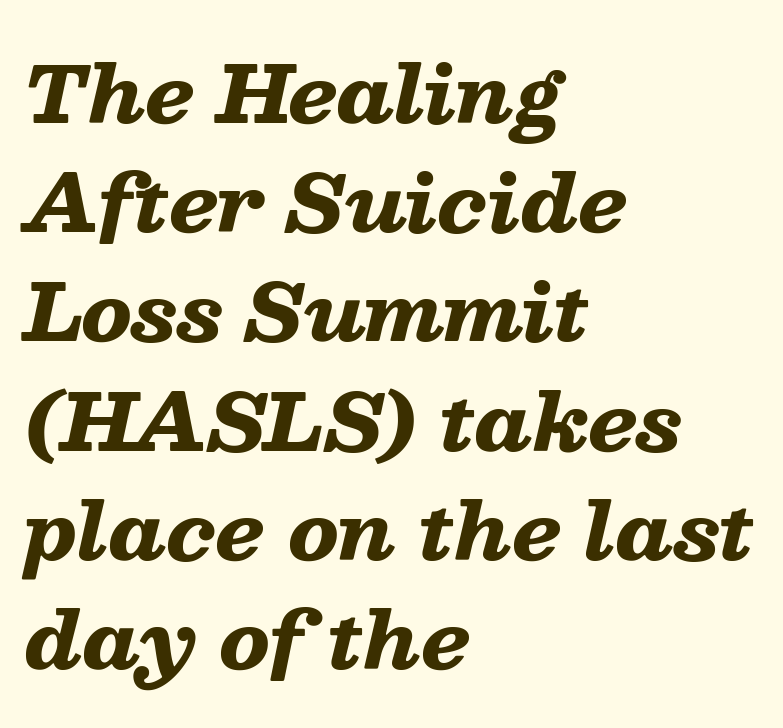
{"italic": "yes", "lean": "right", "slant_degrees": 13, "bold": "yes", "weight": "heavy", "width": "wide", "stroke_contrast": "low", "x_height": "medium", "monospaced": "no", "underline": "no", "align": "left", "line_spacing": "normal", "line_spacing_ratio": 1.4, "letter_spacing": "normal", "letter_spacing_em": 0.0, "glyph_px": 78}
